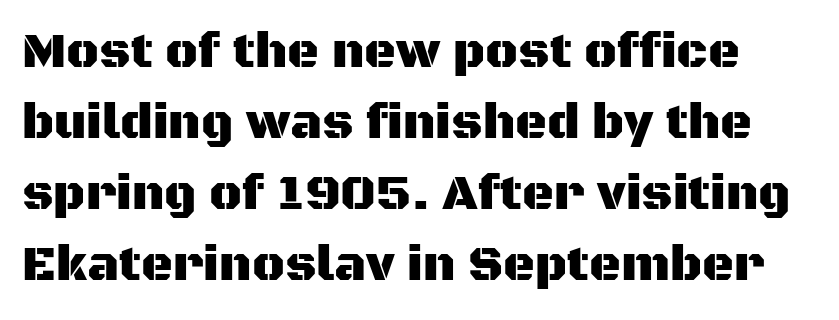
The image shows 49 px sans-serif type, upright; set normal line spacing (1.45x), normal letter spacing, not underlined; medium stroke contrast and a large x-height.
